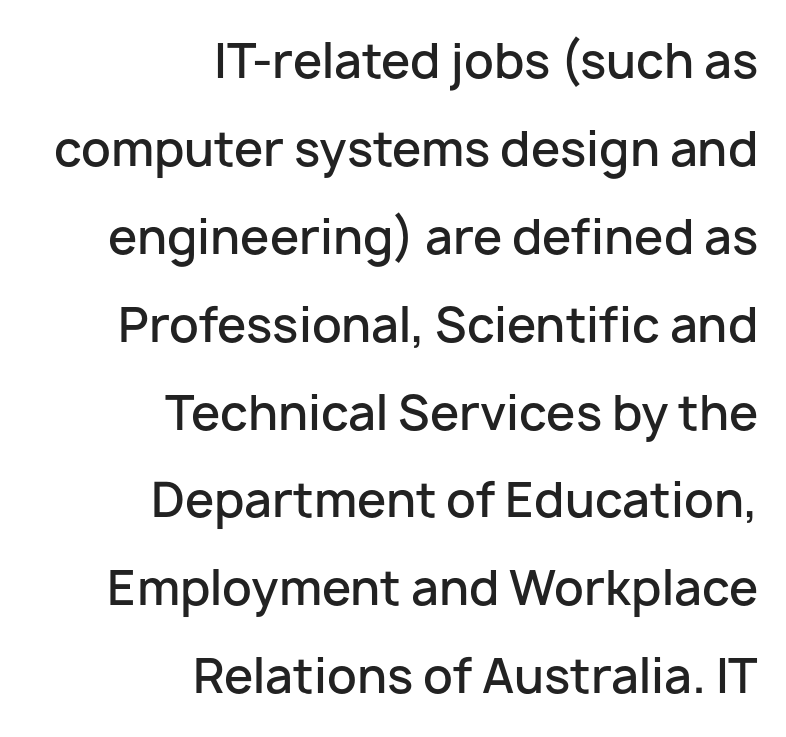
{"serif": "no", "italic": "no", "bold": "semi", "weight": "semibold", "width": "normal", "stroke_contrast": "low", "x_height": "medium", "monospaced": "no", "underline": "no", "align": "right", "line_spacing_ratio": 1.87, "letter_spacing": "normal", "letter_spacing_em": 0.0, "glyph_px": 47}
